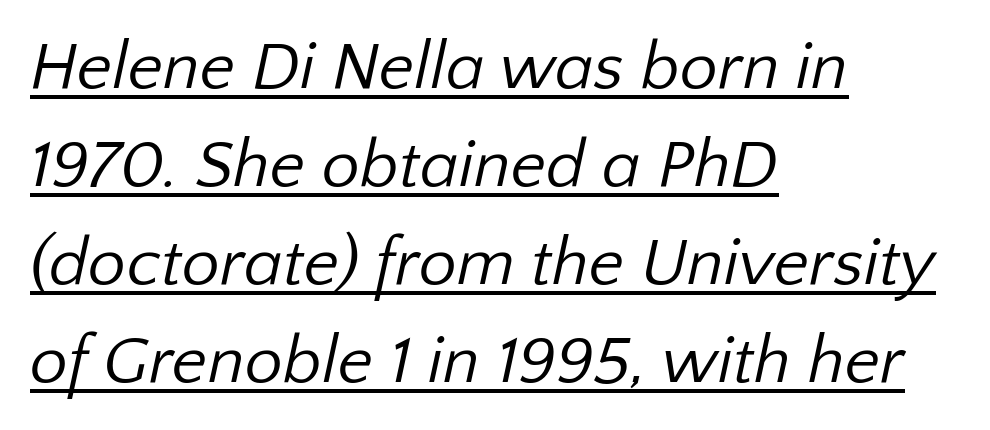
{"serif": "no", "bold": "no", "weight": "regular", "width": "normal", "stroke_contrast": "low", "x_height": "medium", "monospaced": "no", "underline": "yes", "align": "left", "line_spacing": "normal", "line_spacing_ratio": 1.44, "letter_spacing": "normal", "letter_spacing_em": 0.0, "glyph_px": 68}
